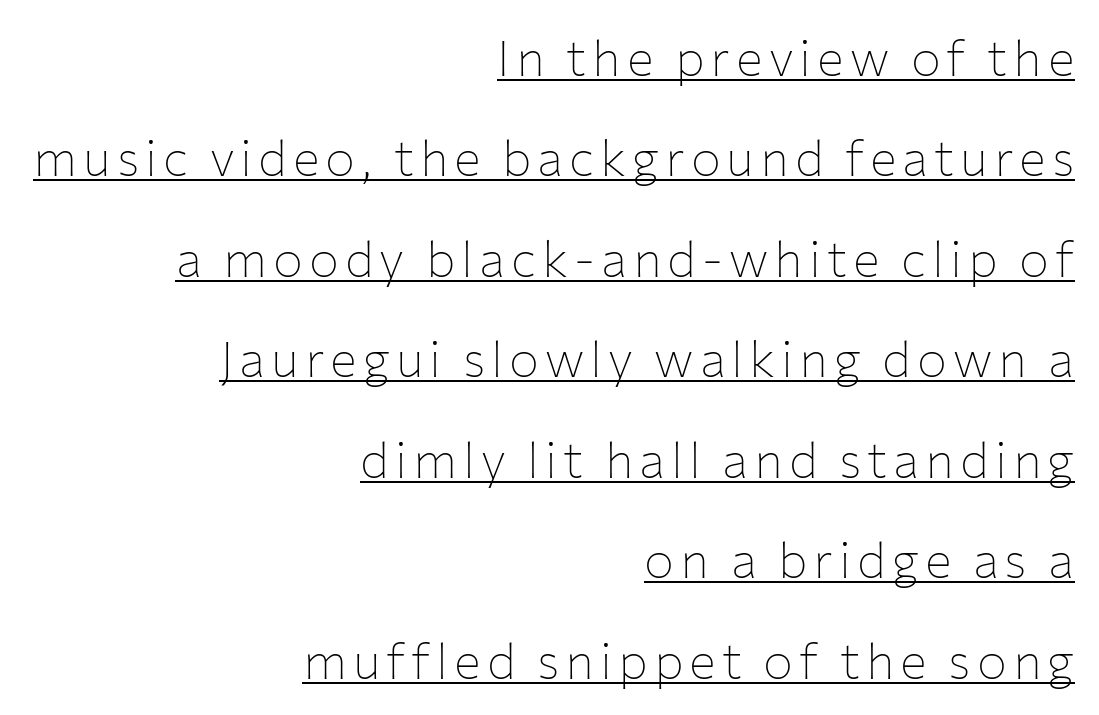
{"serif": "no", "italic": "no", "bold": "no", "weight": "thin", "width": "normal", "stroke_contrast": "low", "x_height": "medium", "monospaced": "no", "underline": "yes", "align": "right", "line_spacing": "loose", "line_spacing_ratio": 2.01, "glyph_px": 50}
